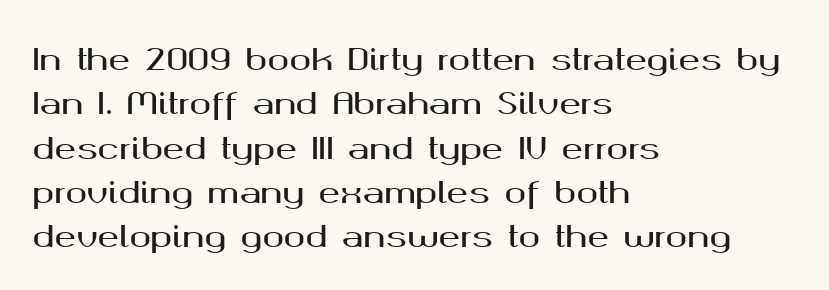
The image shows 29 px wide sans-serif type, upright; set left-aligned, normal line spacing (1.53x), normal letter spacing, not underlined; medium stroke contrast and a medium x-height.
